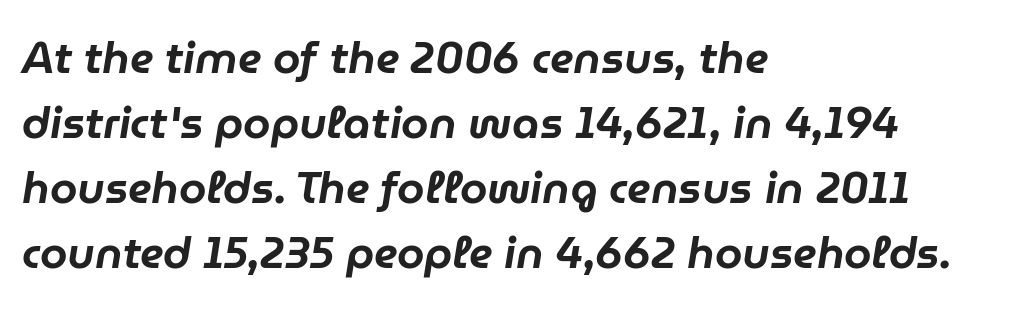
{"italic": "yes", "lean": "right", "slant_degrees": 9, "width": "normal", "stroke_contrast": "low", "x_height": "medium", "monospaced": "no", "underline": "no", "align": "left", "line_spacing": "normal", "line_spacing_ratio": 1.48, "letter_spacing": "normal", "letter_spacing_em": 0.0, "glyph_px": 44}
